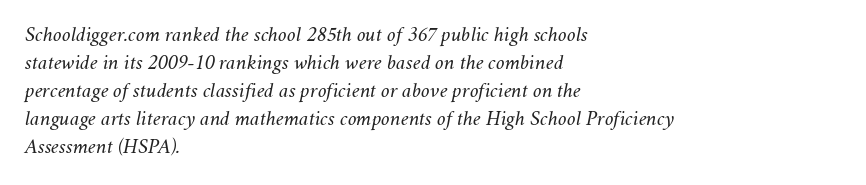
Just letters on the line, the space beneath them empty. The rag falls on the right side of this text block. Caption: standard tracking, unaltered. The passage shown leans; its letterforms are oblique.
